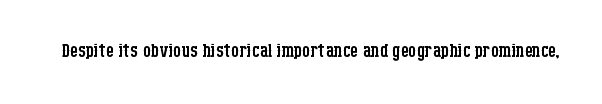
{"italic": "no", "bold": "no", "underline": "no", "letter_spacing": "normal", "letter_spacing_em": 0.0, "glyph_px": 25}
